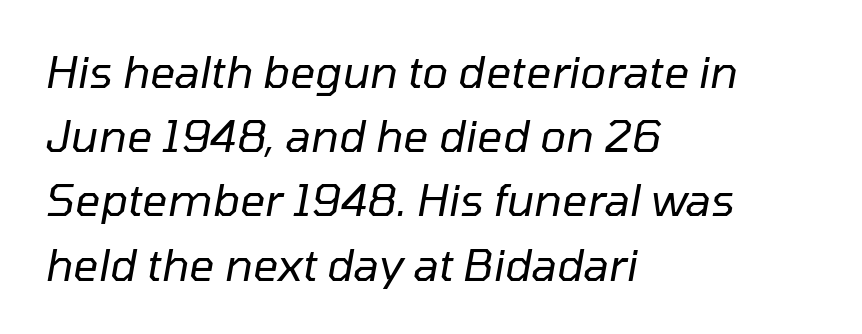
{"italic": "yes", "lean": "right", "slant_degrees": 10, "bold": "no", "weight": "regular", "width": "normal", "stroke_contrast": "low", "x_height": "medium", "monospaced": "no", "underline": "no", "align": "left", "line_spacing": "normal", "line_spacing_ratio": 1.46, "letter_spacing": "normal", "letter_spacing_em": 0.0, "glyph_px": 44}
